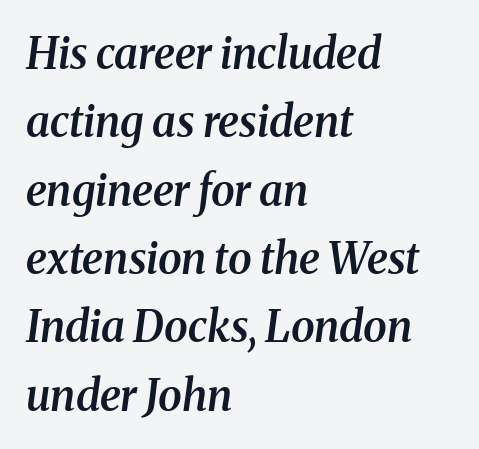
The image shows 43 px semibold serif type, italic (leaning right); set left-aligned, normal line spacing (1.59x), normal letter spacing, not underlined; medium stroke contrast and a medium x-height.
